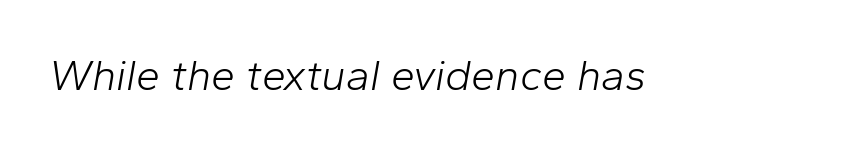
{"italic": "yes", "lean": "right", "slant_degrees": 10, "bold": "no", "weight": "light", "width": "normal", "stroke_contrast": "low", "x_height": "medium", "monospaced": "no", "underline": "no", "letter_spacing": "normal", "letter_spacing_em": 0.0, "glyph_px": 43}
